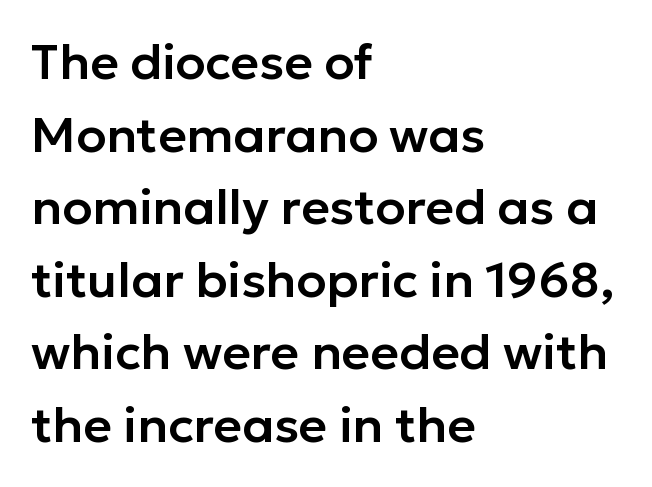
{"serif": "no", "italic": "no", "width": "normal", "stroke_contrast": "low", "x_height": "medium", "monospaced": "no", "underline": "no", "align": "left", "line_spacing": "normal", "line_spacing_ratio": 1.48, "letter_spacing": "normal", "letter_spacing_em": 0.0, "glyph_px": 49}
